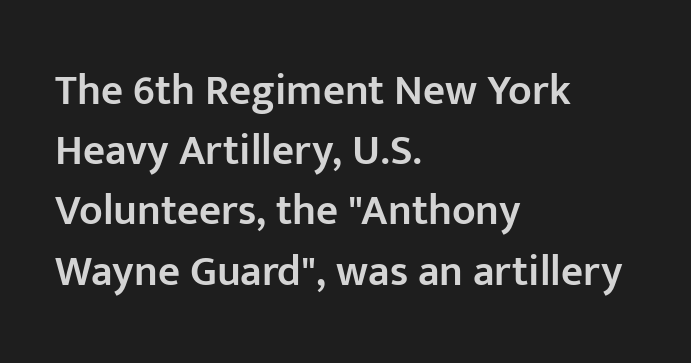
{"serif": "no", "italic": "no", "bold": "semi", "weight": "semibold", "width": "normal", "stroke_contrast": "low", "x_height": "medium", "monospaced": "no", "underline": "no", "align": "left", "line_spacing": "normal", "line_spacing_ratio": 1.4, "letter_spacing": "normal", "letter_spacing_em": 0.0, "glyph_px": 43}
